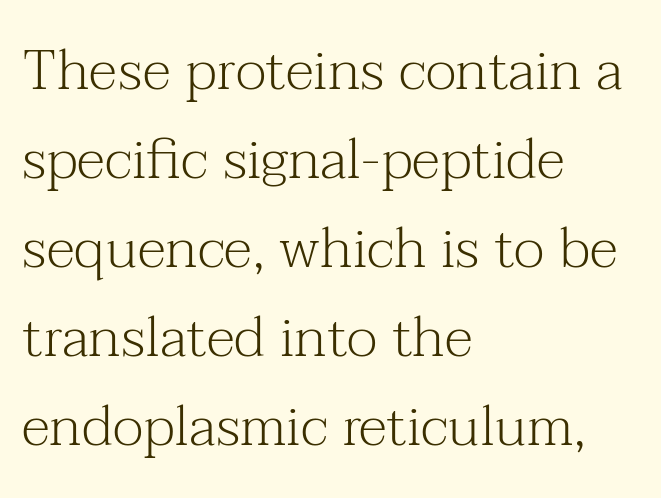
The image shows 57 px light serif type, upright; set left-aligned, normal line spacing (1.56x), normal letter spacing, not underlined; medium stroke contrast and a medium x-height.
